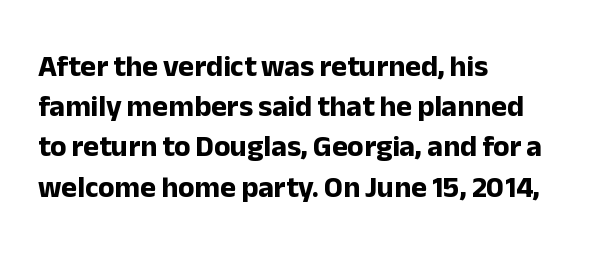
The image shows 30 px bold sans-serif type, upright; set left-aligned, normal line spacing (1.34x), normal letter spacing, not underlined; low stroke contrast and a medium x-height.
